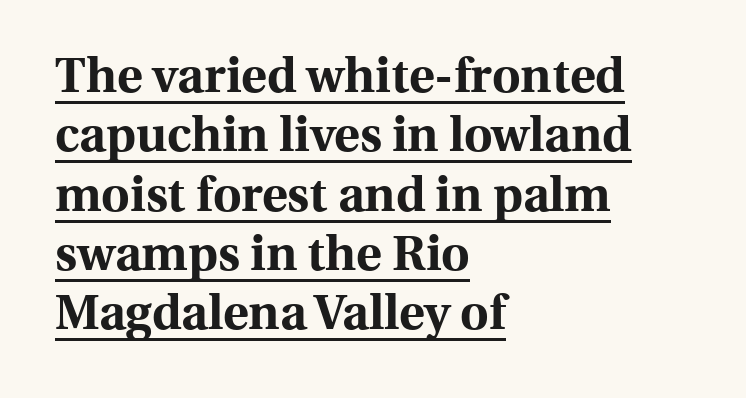
Varying glyph widths throughout — classic text-font behaviour. This rendering employs a face with finishing strokes, i.e., a serif. The setting favours the left margin, as ordinary paragraphs usually do. A rule runs beneath these lines of type. Heft: maximum for text — a bold. This sample uses plain, unmodified letter spacing.
